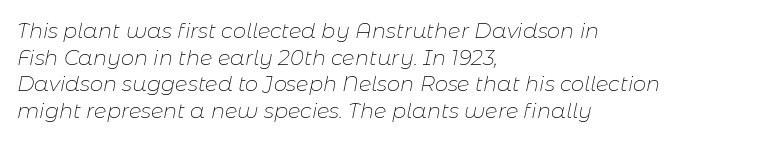
Q: Is the text bold? A: No.
Q: Is the text italic (slanted)? A: Yes, it leans right by about 11 degrees.
Q: Is the text underlined? A: No.
Q: How is the paragraph aligned? A: Left-aligned.
Q: Is the spacing between letters normal or unusually wide? A: Normal.
Q: Is the spacing between lines tight, normal or loose? A: Normal.
